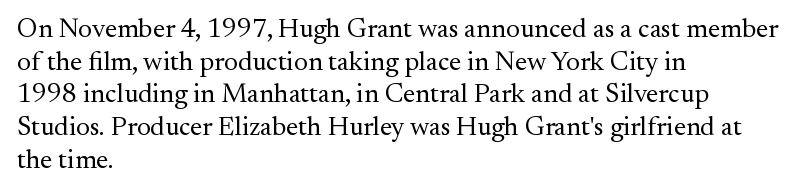
What stands out about the letter spacing? Nothing — it is the standard amount. This is not heavy type; no bold has been used. Just letters on the line, the space beneath them empty. Notice how the stems are strictly vertical — no italics here. This rendering uses left alignment, leaving the right contour irregular.
